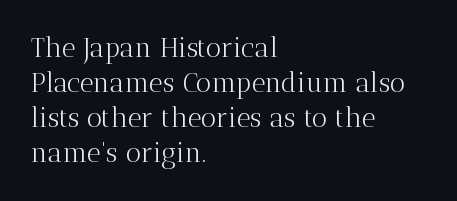
Style check: upright. Plain, unruled lines of type. The paragraph has a hard left edge and a soft right edge. This rendering leaves character spacing at its baseline value. A typesetter would call this leading conventional body-copy spacing. These glyphs show unthickened strokes, regular width or finer.
